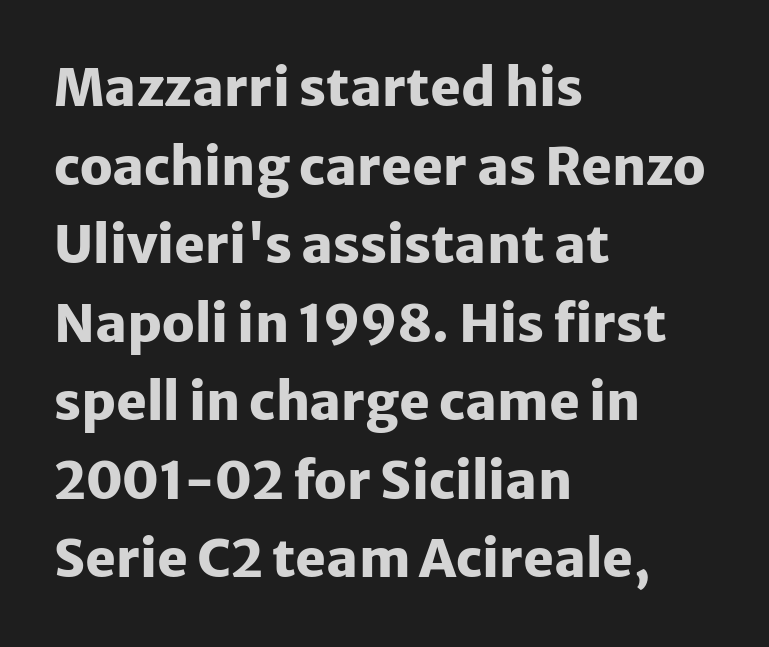
Q: Is the text bold? A: Yes.
Q: Is the text italic (slanted)? A: No, it is upright.
Q: Is the typeface a serif or a sans-serif typeface? A: Sans-serif.
Q: Is the text underlined? A: No.
Q: How is the paragraph aligned? A: Left-aligned.
Q: Is the spacing between letters normal or unusually wide? A: Normal.
Q: Is the spacing between lines tight, normal or loose? A: Normal.
Q: Width (condensed, normal, or wide)? A: Normal.
Q: Stroke contrast? A: Low.
Q: x-height? A: Medium.
Q: Monospaced? A: No.
